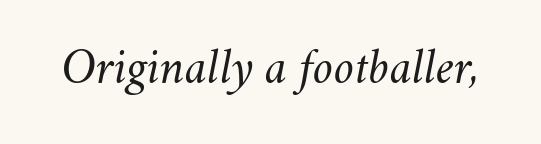
Q: Is the text bold? A: No.
Q: Is the text italic (slanted)? A: Yes, it leans right by about 11 degrees.
Q: Is the text underlined? A: No.
Q: Is the spacing between letters normal or unusually wide? A: Normal.
Q: Width (condensed, normal, or wide)? A: Normal.
Q: Stroke contrast? A: Medium.
Q: x-height? A: Small.
Q: Monospaced? A: No.
